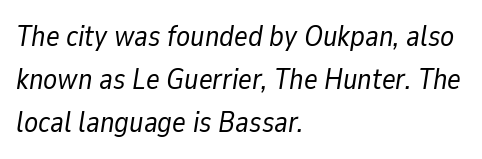
The text block is weighted toward the left margin, trailing off unevenly rightward. Each row of text sits above clean, open space. The typography opts for an oblique posture over an upright one. A typesetter would call this proportional, since set widths differ per character. This rendering leaves character spacing at its baseline value. Weight: regular or lighter.
